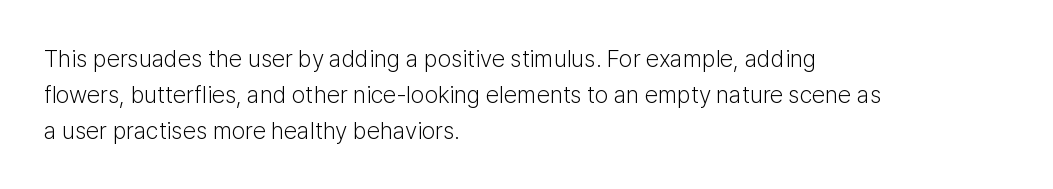
{"italic": "no", "bold": "no", "underline": "no", "align": "left", "line_spacing": "normal", "line_spacing_ratio": 1.5, "letter_spacing": "normal", "letter_spacing_em": 0.0, "glyph_px": 24}
